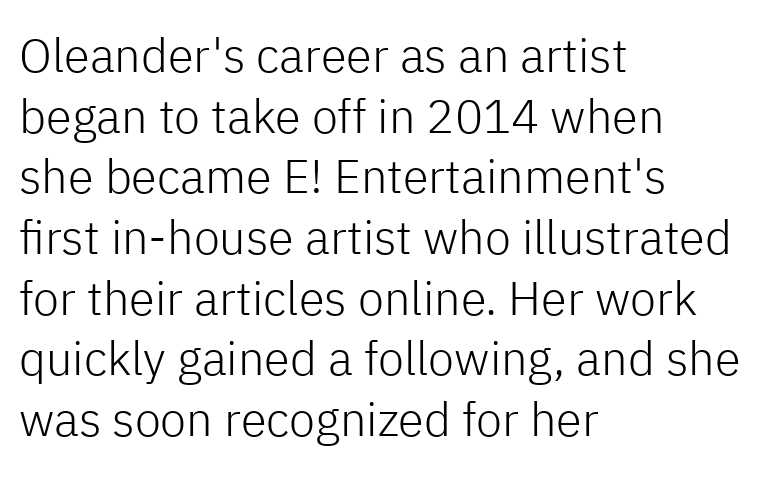
Q: Is the text bold? A: No.
Q: Is the text italic (slanted)? A: No, it is upright.
Q: Is the typeface a serif or a sans-serif typeface? A: Sans-serif.
Q: Is the text underlined? A: No.
Q: How is the paragraph aligned? A: Left-aligned.
Q: Is the spacing between letters normal or unusually wide? A: Normal.
Q: Is the spacing between lines tight, normal or loose? A: Normal.
Q: Width (condensed, normal, or wide)? A: Normal.
Q: Stroke contrast? A: Low.
Q: x-height? A: Medium.
Q: Monospaced? A: No.
